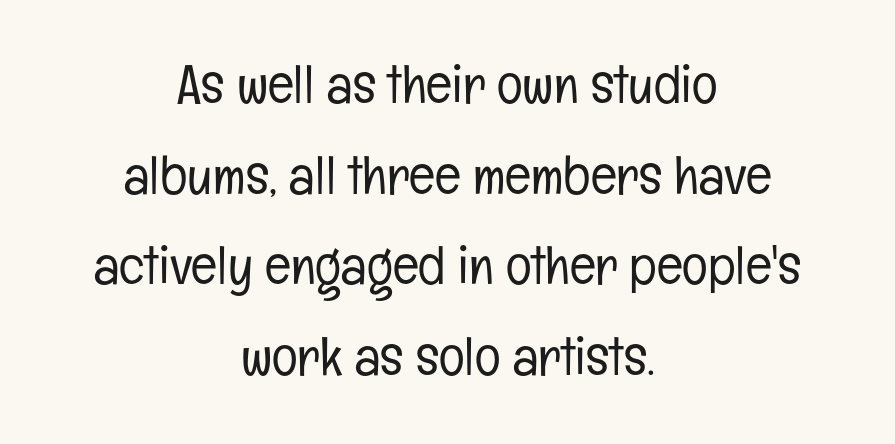
A typesetter would call this proportional, since set widths differ per character. To sum up the face: it is a sans, with no serifs. Does the copy run flush right? No — it is centered line by line. The lettering stays uniformly vertical, giving the passage a roman look.
